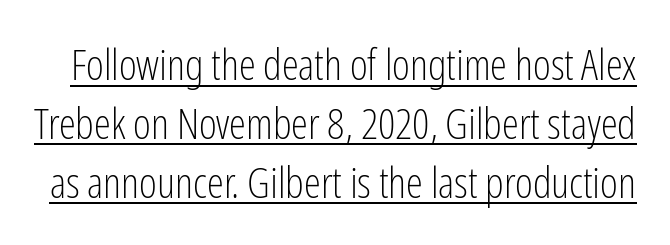
The image shows 43 px light, condensed sans-serif type, upright; set normal line spacing (1.37x), normal letter spacing, underlined; low stroke contrast and a medium x-height.
